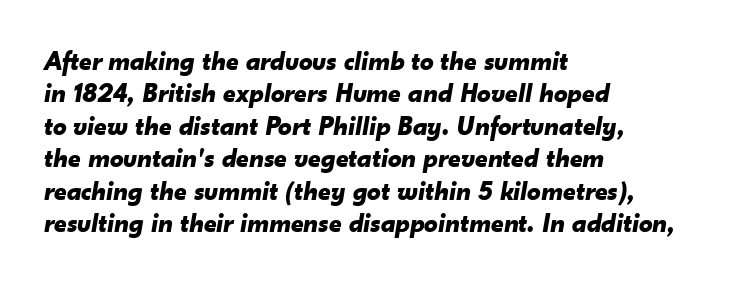
Q: Is the text bold? A: Yes.
Q: Is the text italic (slanted)? A: Yes, it leans right by about 10 degrees.
Q: Is the text underlined? A: No.
Q: How is the paragraph aligned? A: Left-aligned.
Q: Is the spacing between letters normal or unusually wide? A: Normal.
